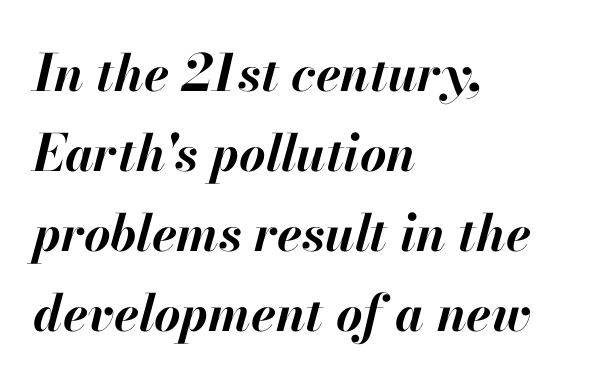
Q: Is the text bold? A: Yes.
Q: Is the text italic (slanted)? A: Yes, it leans right by about 13 degrees.
Q: Is the text underlined? A: No.
Q: How is the paragraph aligned? A: Left-aligned.
Q: Is the spacing between letters normal or unusually wide? A: Normal.
Q: Is the spacing between lines tight, normal or loose? A: Normal.
Q: Width (condensed, normal, or wide)? A: Normal.
Q: Stroke contrast? A: High.
Q: x-height? A: Small.
Q: Monospaced? A: No.
